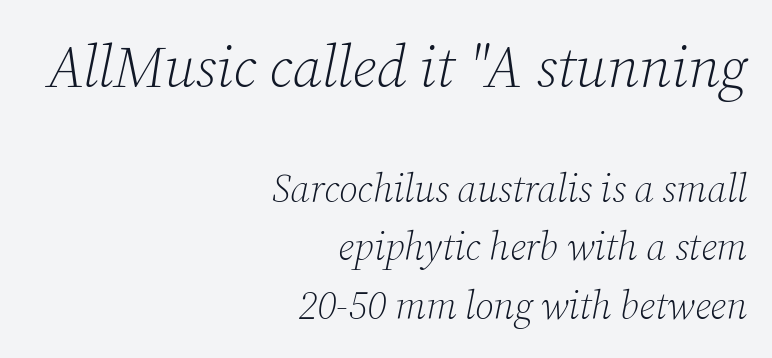
{"serif": "yes", "italic": "yes", "lean": "right", "slant_degrees": 12, "bold": "no", "weight": "light", "width": "normal", "stroke_contrast": "low", "x_height": "medium", "monospaced": "no", "underline": "no", "align": "right", "line_spacing": "normal", "line_spacing_ratio": 1.5, "letter_spacing": "normal", "letter_spacing_em": 0.0, "larger_block": "first", "size_ratio": 1.51, "glyph_px": 59}
